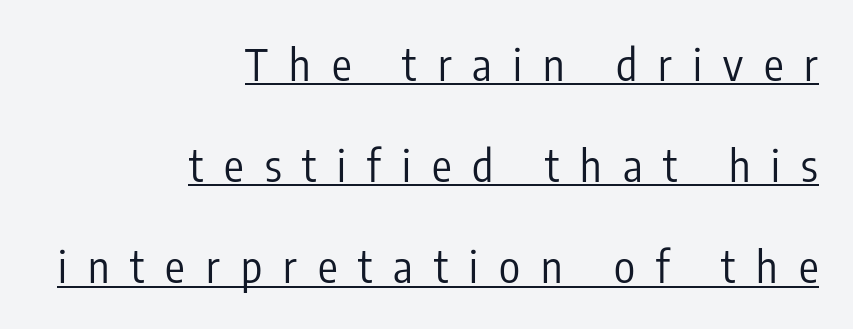
Q: Is the text bold? A: No.
Q: Is the text italic (slanted)? A: No, it is upright.
Q: Is the typeface a serif or a sans-serif typeface? A: Sans-serif.
Q: Is the text underlined? A: Yes.
Q: How is the paragraph aligned? A: Right-aligned.
Q: Is the spacing between letters normal or unusually wide? A: Unusually wide.
Q: Is the spacing between lines tight, normal or loose? A: Loose.
Q: Width (condensed, normal, or wide)? A: Condensed.
Q: Stroke contrast? A: Low.
Q: x-height? A: Medium.
Q: Monospaced? A: No.
